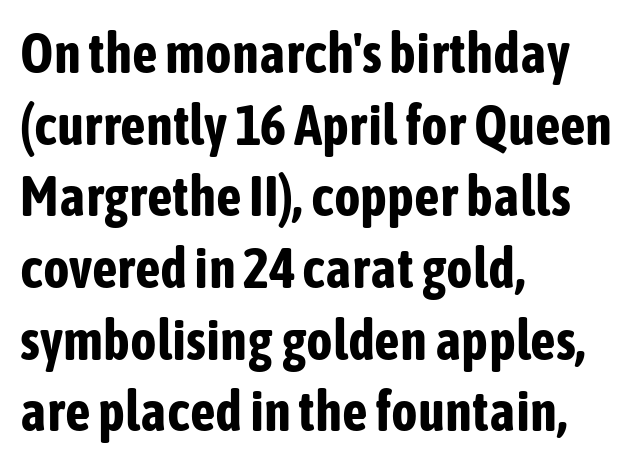
Caption: standard tracking, unaltered. Italic: no, the glyphs are upright roman. To sum up the face: it is a sans, with no serifs. How heavy is the stroke? Heavy — this is a bold. Any mark beneath the type? The region is blank. The rendering uses a moderate line-height, typical for paragraphs.
